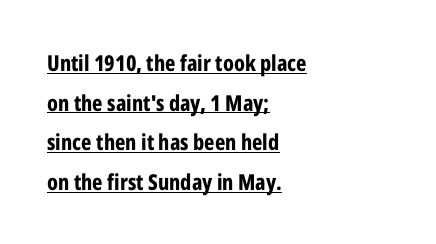
The image shows 22 px bold type, upright; set left-aligned, line spacing 1.8x, normal letter spacing, underlined.
